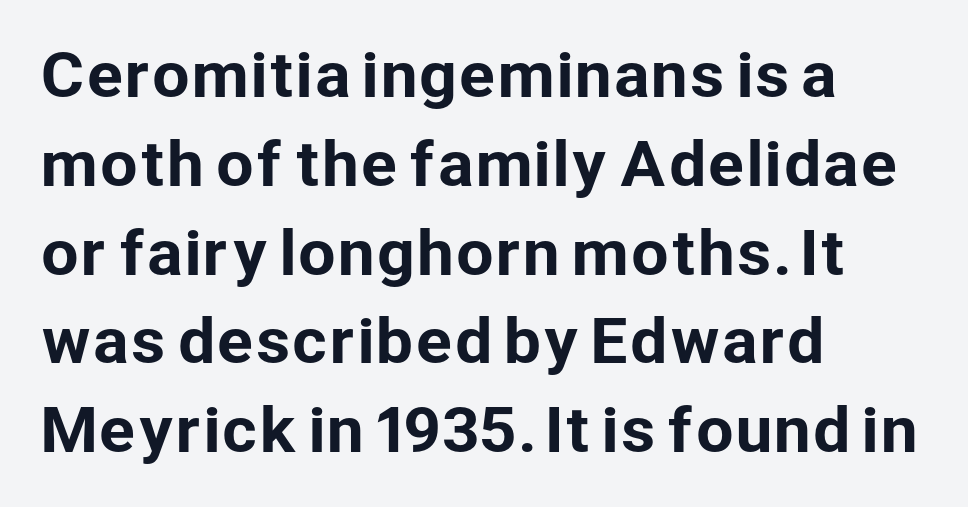
Looks like regular typesetting: each glyph gets only the width it needs. The designer left line spacing at the default. Reading down the block, your eye returns to a fixed left position each line. Every character sits straight up, as roman type does.
